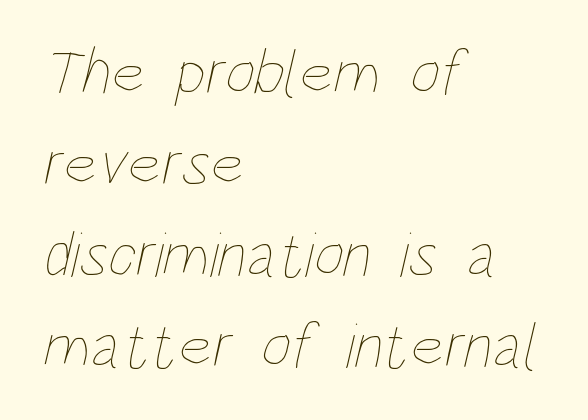
Q: Is the text bold? A: No.
Q: Is the text underlined? A: No.
Q: How is the paragraph aligned? A: Left-aligned.
Q: Is the spacing between letters normal or unusually wide? A: Normal.
Q: Is the spacing between lines tight, normal or loose? A: Normal.
Q: Width (condensed, normal, or wide)? A: Condensed.
Q: Stroke contrast? A: Low.
Q: x-height? A: Large.
Q: Monospaced? A: No.
